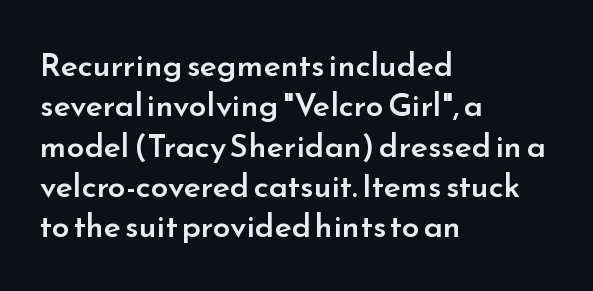
The image shows 32 px semibold sans-serif type, upright; set left-aligned, normal line spacing (1.26x), normal letter spacing, not underlined; low stroke contrast and a small x-height.
